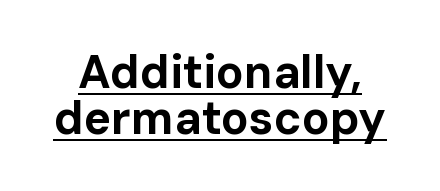
The image shows 46 px bold sans-serif type, upright; set tight line spacing (1.0x), normal letter spacing, underlined; low stroke contrast and a medium x-height.
